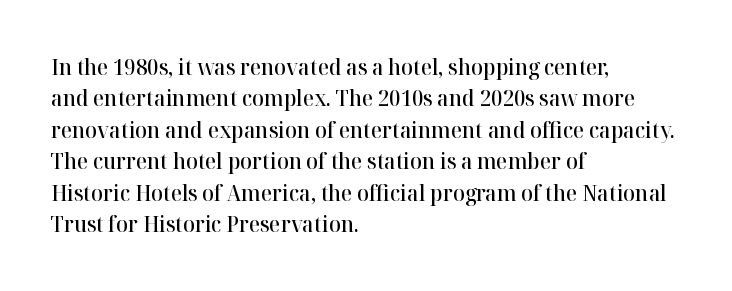
The image shows 22 px text type, upright; set left-aligned, normal line spacing (1.43x), normal letter spacing, not underlined.
